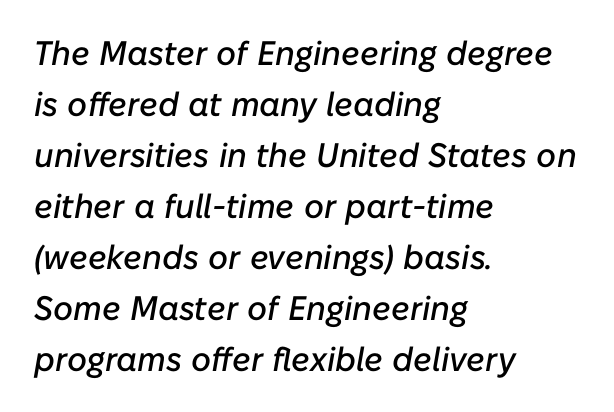
The image shows 34 px text type, italic (leaning right); set left-aligned, normal line spacing (1.5x), normal letter spacing, not underlined; low stroke contrast and a medium x-height.
